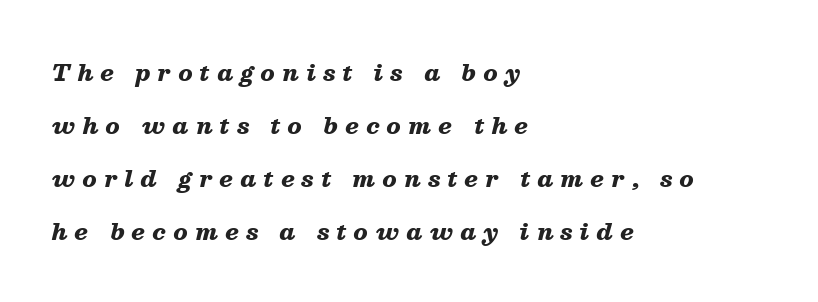
The image shows 23 px bold type, italic (leaning right); set left-aligned, loose line spacing (2.3x), unusually wide letter spacing (+0.32 em), not underlined.
